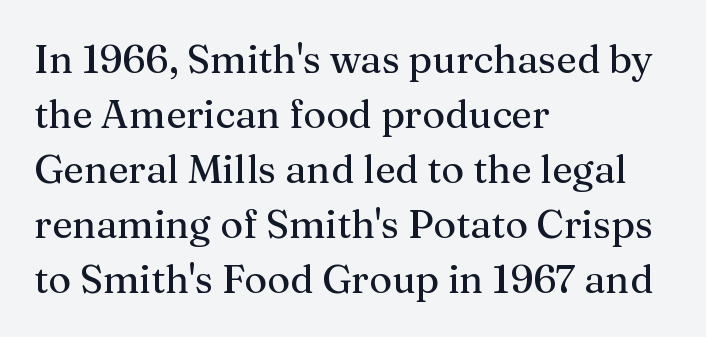
{"serif": "yes", "italic": "no", "width": "normal", "stroke_contrast": "medium", "x_height": "medium", "monospaced": "no", "underline": "no", "align": "left", "line_spacing": "normal", "line_spacing_ratio": 1.41, "letter_spacing": "normal", "letter_spacing_em": 0.0, "glyph_px": 39}
